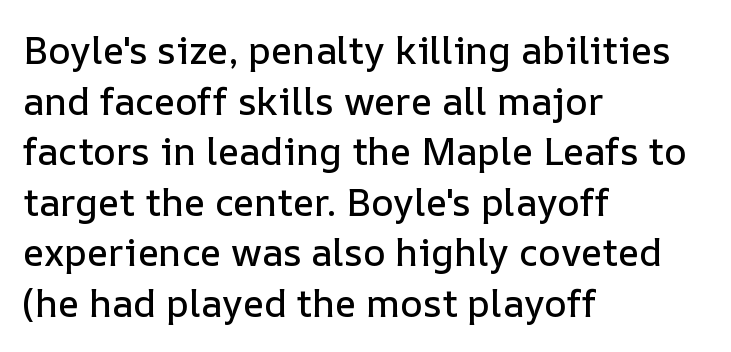
The image shows 38 px text type, upright; set left-aligned, normal line spacing (1.33x), normal letter spacing, not underlined; low stroke contrast and a medium x-height.
